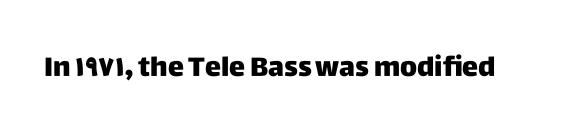
The image shows 27 px text type, upright; set normal letter spacing, not underlined.
